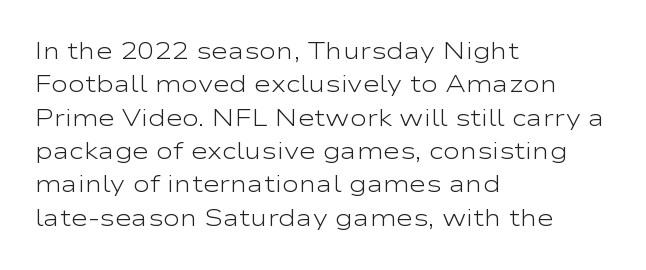
The image shows 23 px text type, upright; set left-aligned, normal line spacing (1.45x), normal letter spacing, not underlined.
